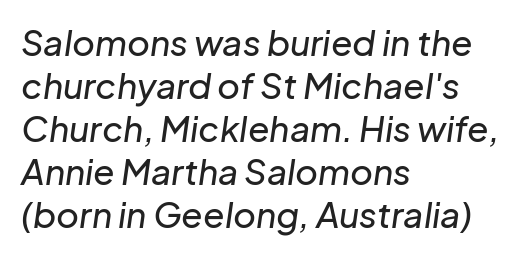
Q: Is the text italic (slanted)? A: Yes, it leans right by about 8 degrees.
Q: Is the text underlined? A: No.
Q: How is the paragraph aligned? A: Left-aligned.
Q: Is the spacing between letters normal or unusually wide? A: Normal.
Q: Width (condensed, normal, or wide)? A: Normal.
Q: Stroke contrast? A: Low.
Q: x-height? A: Medium.
Q: Monospaced? A: No.
